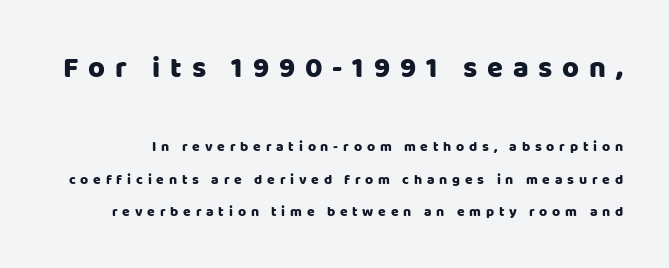
{"serif": "no", "italic": "no", "width": "normal", "stroke_contrast": "low", "x_height": "large", "monospaced": "no", "underline": "no", "line_spacing": "loose", "line_spacing_ratio": 2.31, "letter_spacing": "wide", "letter_spacing_em": 0.34, "larger_block": "first", "size_ratio": 2.07, "glyph_px": 29}
